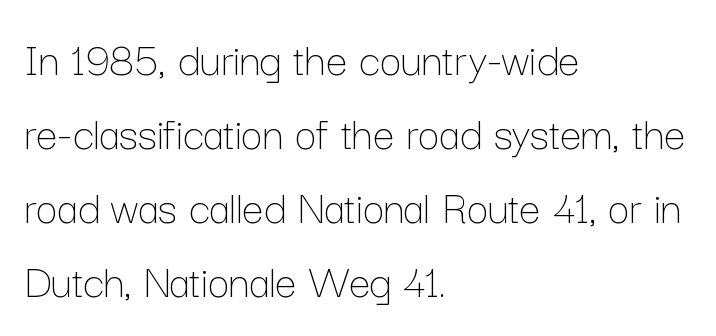
{"italic": "no", "bold": "no", "weight": "thin", "width": "normal", "stroke_contrast": "low", "x_height": "medium", "monospaced": "no", "underline": "no", "align": "left", "line_spacing": "normal", "line_spacing_ratio": 1.54, "letter_spacing": "normal", "letter_spacing_em": 0.0, "glyph_px": 48}
